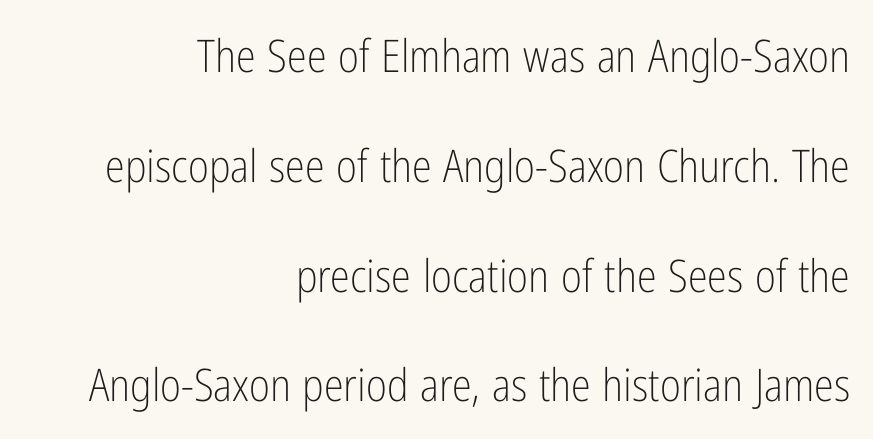
Does the lettering tilt? It doesn't — this is upright. Is there much room between lines? Yes — plenty of vertical air separates them. Nothing unusual about the tracking: characters are spaced as the font intends. On a weight scale, this lands at 450 or below. Character widths vary here, with narrow letters taking less room than wide ones. The rag falls on the left side of this text block.
